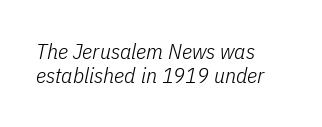
The image shows 22 px text type, italic (leaning right); set left-aligned, tight line spacing (1.11x), normal letter spacing, not underlined.
